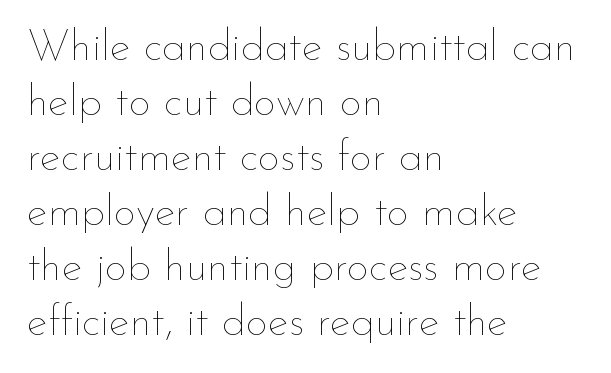
There is no visible air inserted between adjacent glyphs. Students, observe: this is what conventionally led text looks like. Posture: upright roman. The font sits on the lighter half of the weight spectrum, regular included.
